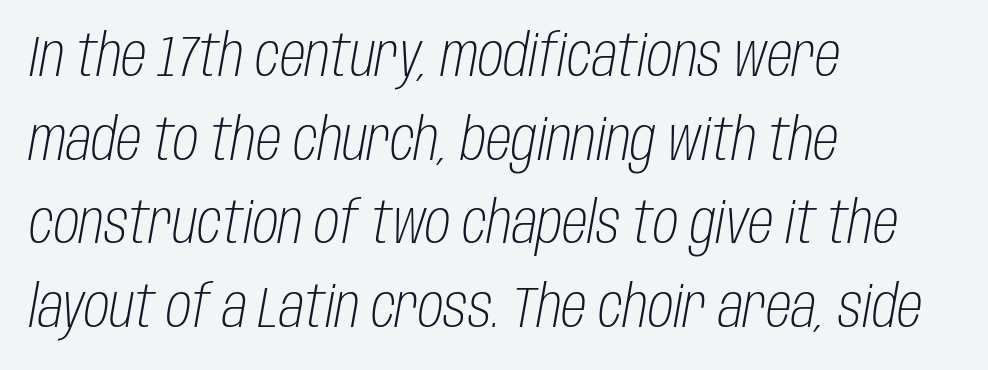
The image shows 58 px light, condensed type, italic (leaning right); set left-aligned, normal line spacing (1.44x), normal letter spacing, not underlined; low stroke contrast and a large x-height.
